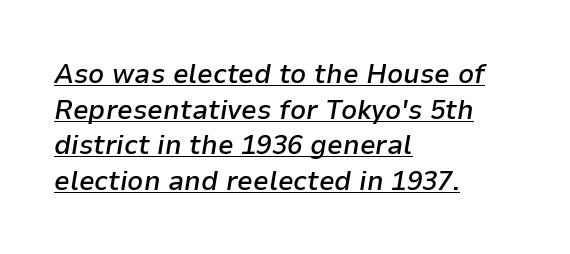
Q: Is the text bold? A: Semi-bold.
Q: Is the text italic (slanted)? A: Yes, it leans right by about 9 degrees.
Q: Is the text underlined? A: Yes.
Q: How is the paragraph aligned? A: Left-aligned.
Q: Is the spacing between letters normal or unusually wide? A: Normal.
Q: Is the spacing between lines tight, normal or loose? A: Normal.
Q: Width (condensed, normal, or wide)? A: Normal.
Q: Stroke contrast? A: Low.
Q: x-height? A: Medium.
Q: Monospaced? A: No.
